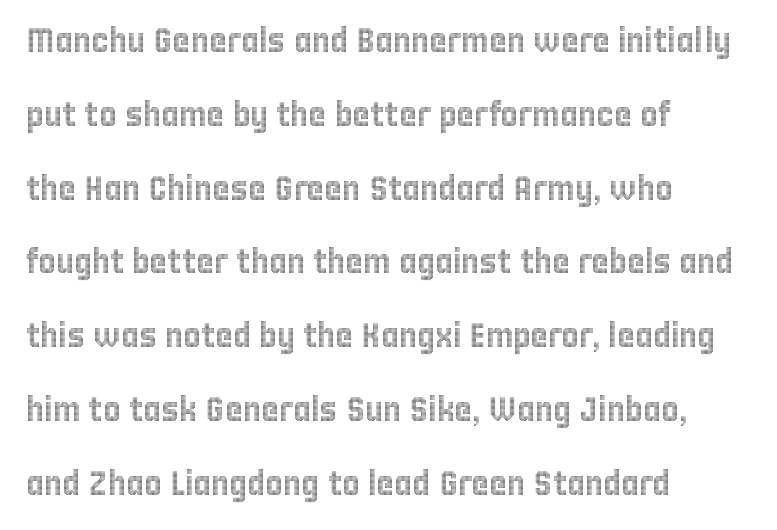
{"italic": "no", "width": "condensed", "x_height": "large", "monospaced": "no", "underline": "no", "align": "left", "line_spacing": "loose", "line_spacing_ratio": 2.17, "letter_spacing": "normal", "letter_spacing_em": 0.0, "glyph_px": 34}
